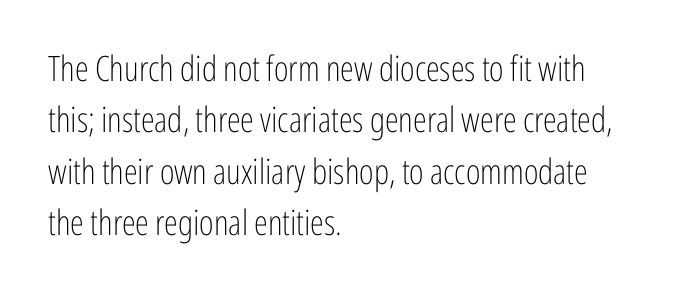
{"serif": "no", "italic": "no", "bold": "no", "weight": "light", "width": "condensed", "stroke_contrast": "low", "x_height": "medium", "monospaced": "no", "underline": "no", "align": "left", "line_spacing": "normal", "line_spacing_ratio": 1.47, "letter_spacing": "normal", "letter_spacing_em": 0.0, "glyph_px": 35}
